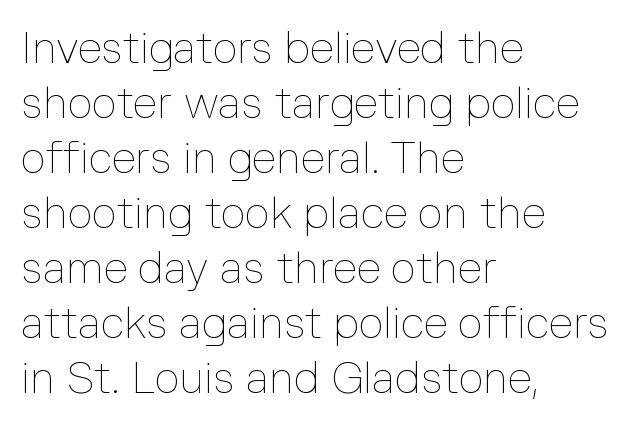
Q: Is the text bold? A: No.
Q: Is the text italic (slanted)? A: No, it is upright.
Q: Is the text underlined? A: No.
Q: How is the paragraph aligned? A: Left-aligned.
Q: Is the spacing between letters normal or unusually wide? A: Normal.
Q: Is the spacing between lines tight, normal or loose? A: Normal.
Q: Width (condensed, normal, or wide)? A: Normal.
Q: Stroke contrast? A: Low.
Q: x-height? A: Medium.
Q: Monospaced? A: No.
